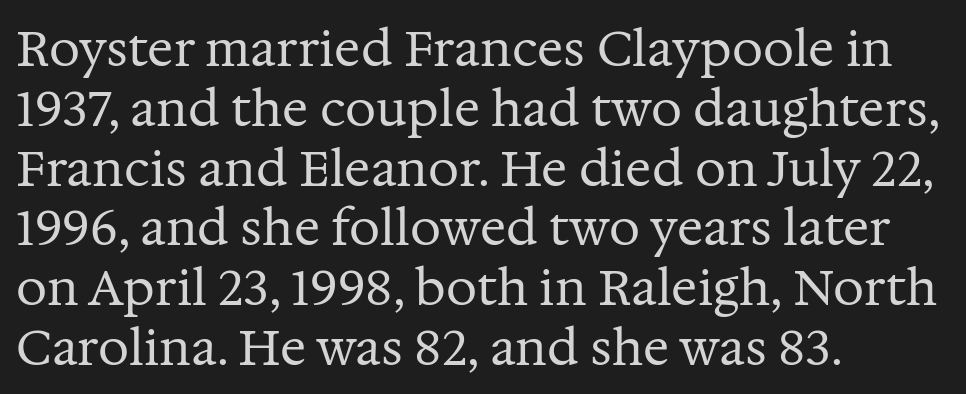
Q: Is the text bold? A: No.
Q: Is the text italic (slanted)? A: No, it is upright.
Q: Is the typeface a serif or a sans-serif typeface? A: Serif.
Q: Is the text underlined? A: No.
Q: How is the paragraph aligned? A: Left-aligned.
Q: Is the spacing between letters normal or unusually wide? A: Normal.
Q: Width (condensed, normal, or wide)? A: Normal.
Q: Stroke contrast? A: Medium.
Q: x-height? A: Medium.
Q: Monospaced? A: No.
